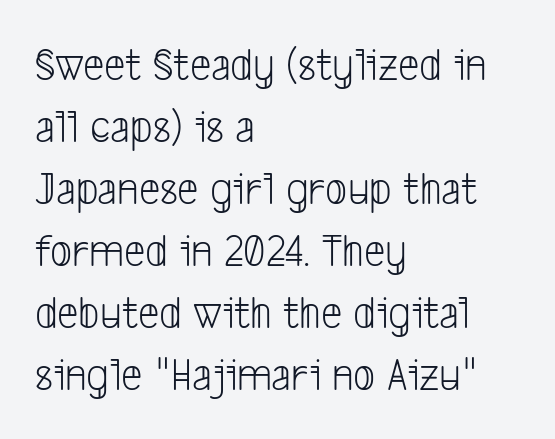
Spacing between characters is what you'd get straight out of the box. Unlike a traditional serif, this face leaves its strokes unadorned. One glance says typical: line gaps are just what's usual. This sample is left-justified, so line endings fall wherever the words run out. These lines are rendered in a variable-pitch font. Weight: regular or lighter.
